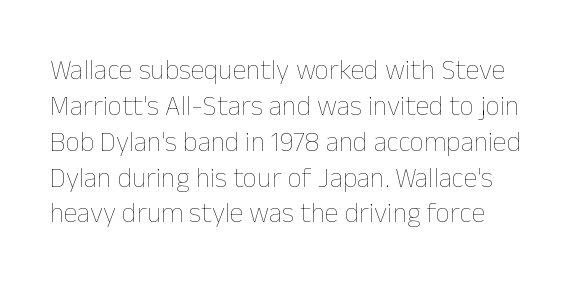
The image shows 28 px thin type, upright; set left-aligned, normal line spacing (1.28x), normal letter spacing, not underlined; low stroke contrast and a medium x-height.
